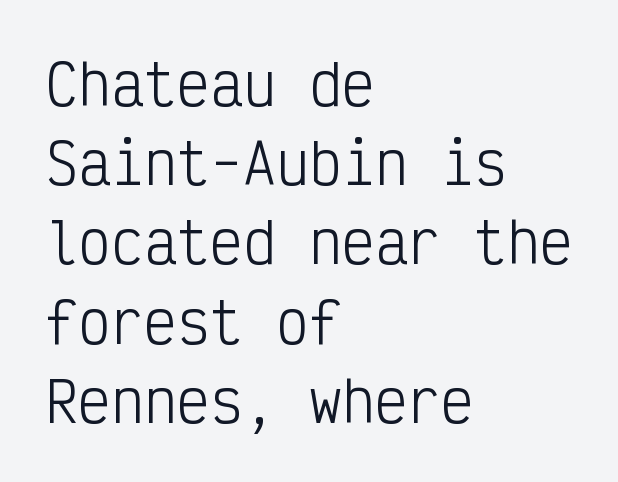
Q: Is the text bold? A: No.
Q: Is the text italic (slanted)? A: No, it is upright.
Q: Is the typeface a serif or a sans-serif typeface? A: Sans-serif.
Q: Is the text underlined? A: No.
Q: How is the paragraph aligned? A: Left-aligned.
Q: Is the spacing between letters normal or unusually wide? A: Normal.
Q: Is the spacing between lines tight, normal or loose? A: Normal.
Q: Width (condensed, normal, or wide)? A: Condensed.
Q: Stroke contrast? A: Low.
Q: x-height? A: Medium.
Q: Monospaced? A: Yes.
